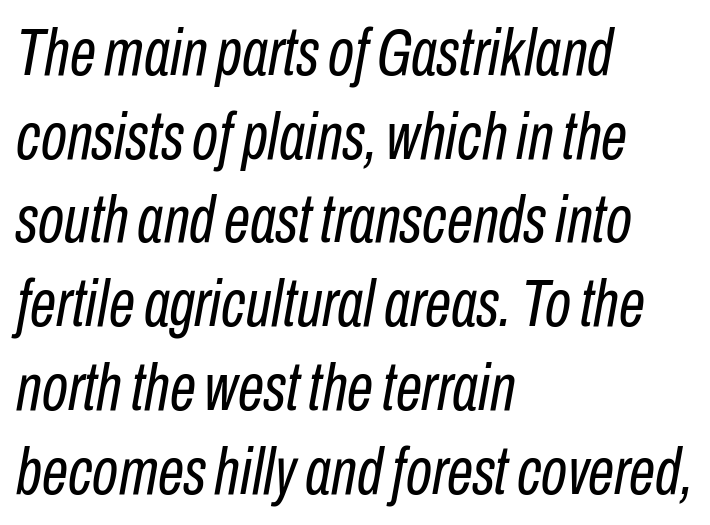
Spacing between characters is what you'd get straight out of the box. Anything drawn beneath the words? Only blank space. Tall strokes in this sample are angled rather than plumb. A typesetter would call this proportional, since set widths differ per character.
